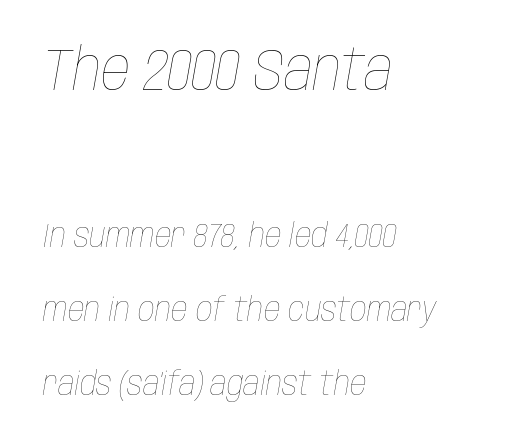
One glance says open: line gaps are wider than usual. Here the first block reads like a headline and the second like body copy. The text carries the slant typical of an italic or oblique font. You could call the tracking neutral — neither tight nor loose. Varying glyph widths throughout — classic text-font behaviour. Weight class: somewhere from thin through regular.
